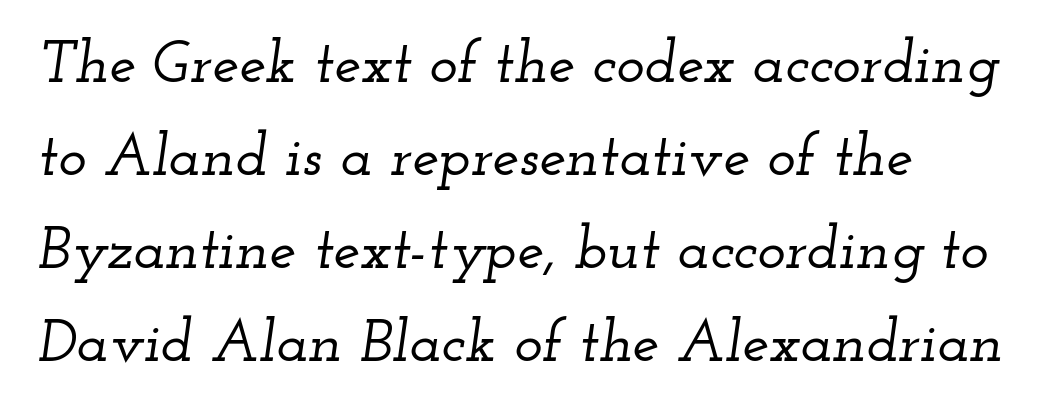
The image shows 60 px wide serif type, italic (leaning right); set left-aligned, normal line spacing (1.55x), normal letter spacing, not underlined; low stroke contrast and a small x-height.
